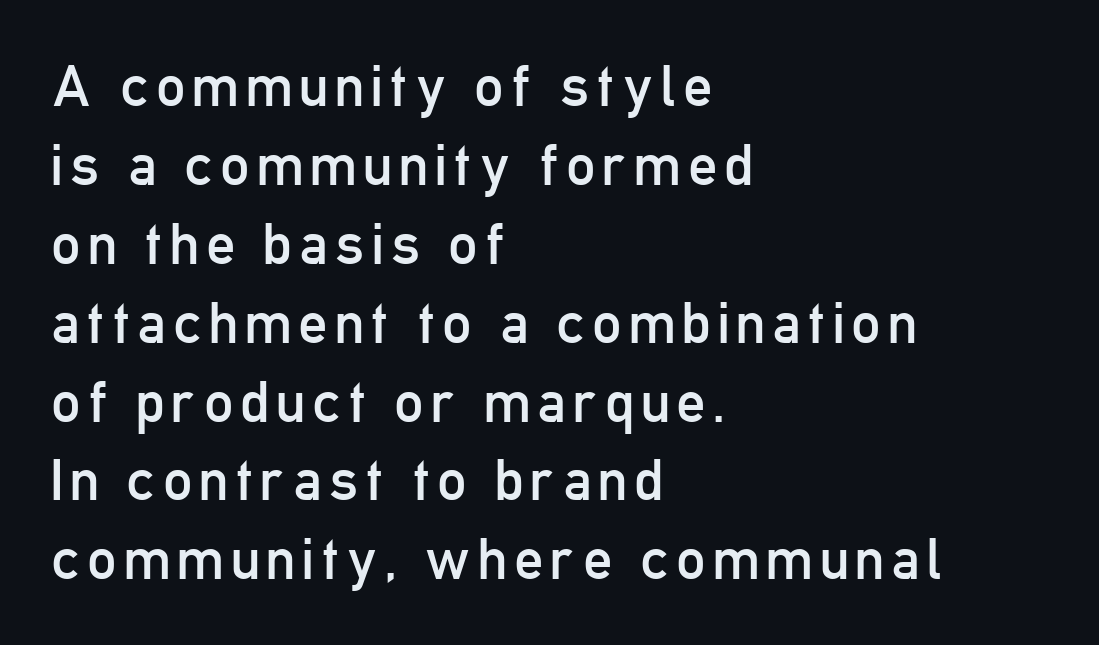
{"serif": "no", "italic": "no", "bold": "no", "weight": "regular", "width": "condensed", "stroke_contrast": "low", "x_height": "medium", "monospaced": "no", "underline": "no", "align": "left", "line_spacing": "normal", "line_spacing_ratio": 1.36, "glyph_px": 58}
